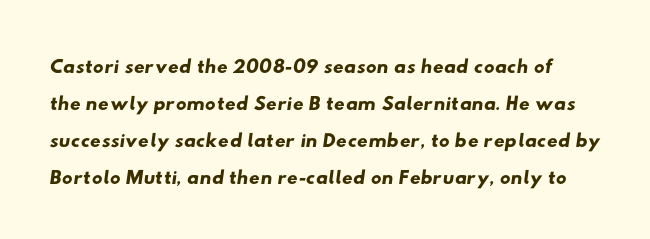
The image shows 30 px wide sans-serif type; set line spacing 1.23x, normal letter spacing, not underlined; low stroke contrast and a small x-height.
